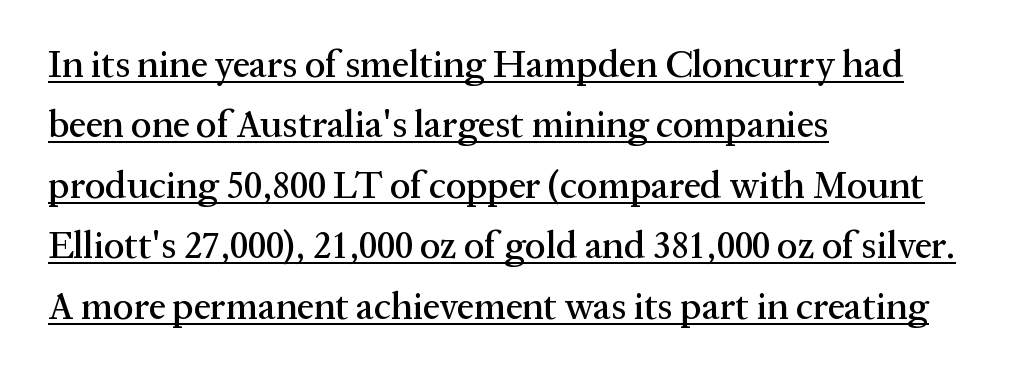
{"serif": "yes", "italic": "no", "width": "normal", "stroke_contrast": "medium", "x_height": "medium", "monospaced": "no", "underline": "yes", "align": "left", "line_spacing": "normal", "line_spacing_ratio": 1.59, "letter_spacing": "normal", "letter_spacing_em": 0.0, "glyph_px": 38}
